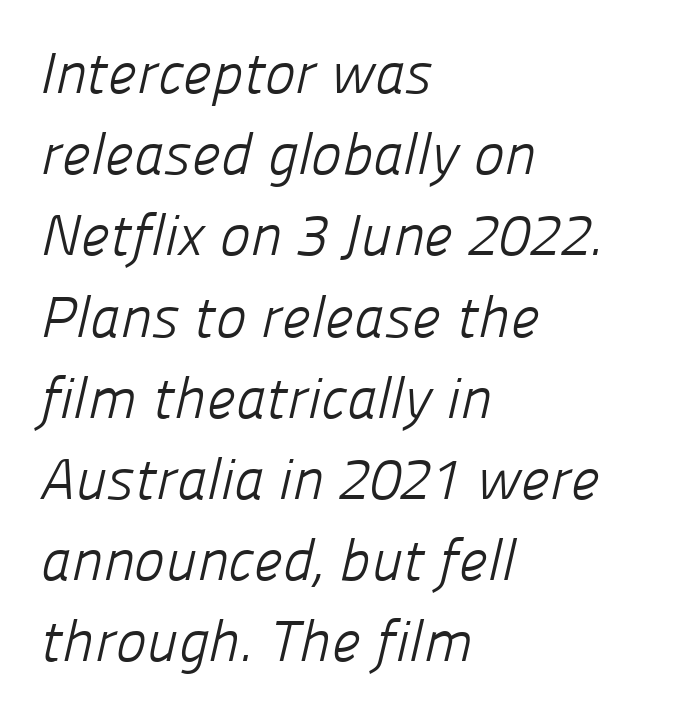
Q: Is the text bold? A: No.
Q: Is the typeface a serif or a sans-serif typeface? A: Sans-serif.
Q: Is the text underlined? A: No.
Q: How is the paragraph aligned? A: Left-aligned.
Q: Is the spacing between letters normal or unusually wide? A: Normal.
Q: Is the spacing between lines tight, normal or loose? A: Normal.
Q: Width (condensed, normal, or wide)? A: Normal.
Q: Stroke contrast? A: Low.
Q: x-height? A: Medium.
Q: Monospaced? A: No.
